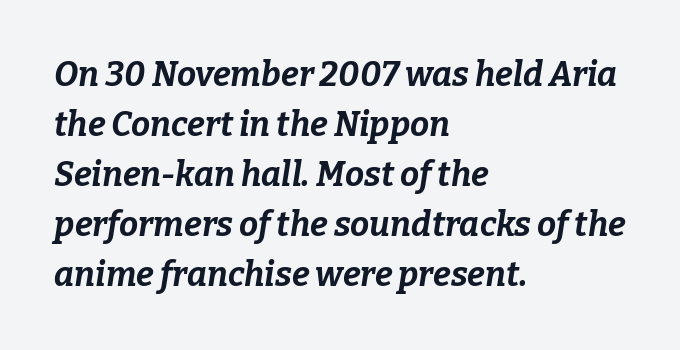
The image shows 34 px bold type, italic (leaning right); set left-aligned, normal line spacing (1.47x), normal letter spacing, not underlined; low stroke contrast and a medium x-height.
